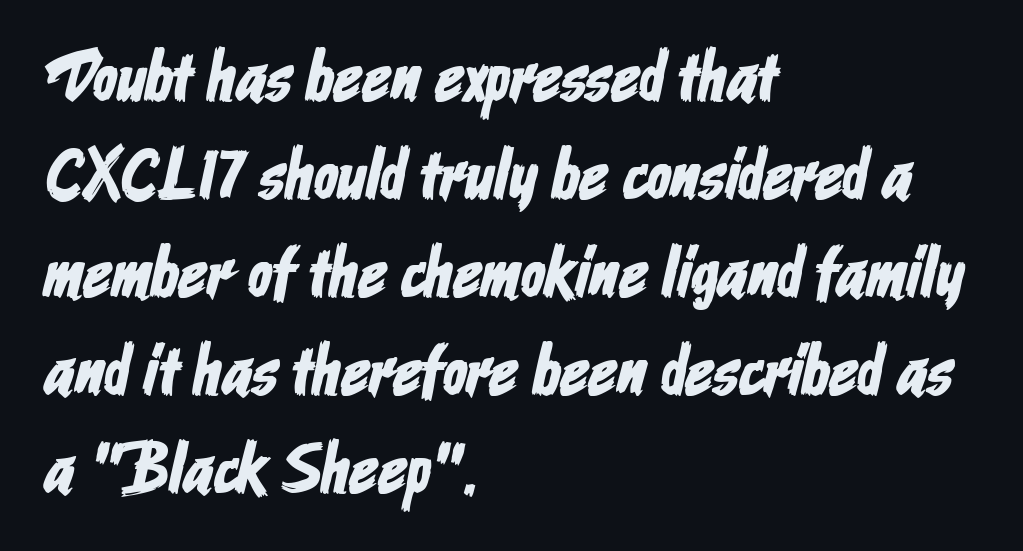
{"serif": "no", "width": "condensed", "stroke_contrast": "low", "x_height": "medium", "monospaced": "no", "underline": "no", "align": "left", "line_spacing": "normal", "line_spacing_ratio": 1.38, "letter_spacing": "normal", "letter_spacing_em": 0.0, "glyph_px": 71}
